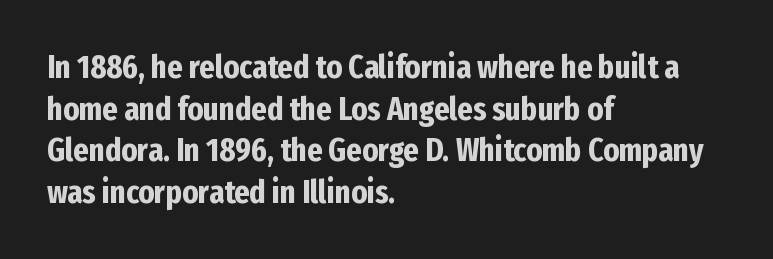
Visually the block forms a straight wall on the left and a jagged coastline on the right. Serif or sans? Sans — the stroke terminals are bare. The passage shown is not underscored anywhere. Look at the tracking — it's just the regular setting, nothing added.
